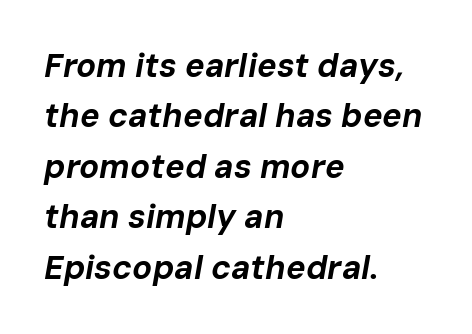
The image shows 33 px bold type, italic (leaning right); set left-aligned, normal line spacing (1.53x), normal letter spacing, not underlined; low stroke contrast and a medium x-height.
